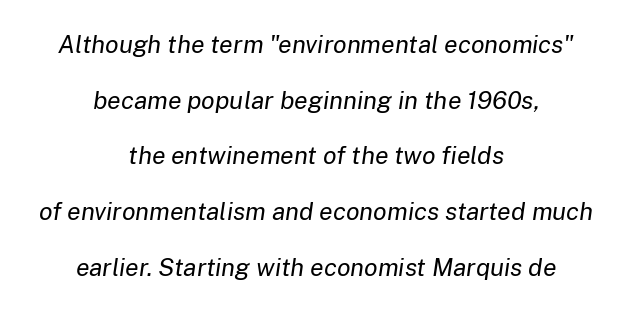
Q: Is the text bold? A: No.
Q: Is the text italic (slanted)? A: Yes, it leans right by about 8 degrees.
Q: Is the text underlined? A: No.
Q: How is the paragraph aligned? A: Centered.
Q: Is the spacing between letters normal or unusually wide? A: Normal.
Q: Is the spacing between lines tight, normal or loose? A: Loose.
